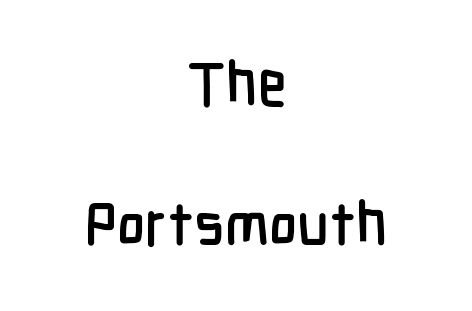
The image shows 60 px condensed sans-serif type, upright; set centered, loose line spacing (2.34x), normal letter spacing, not underlined; low stroke contrast and a medium x-height.
